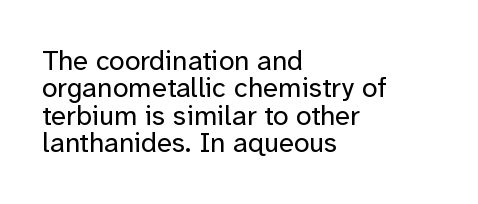
The image shows 28 px regular-weight sans-serif type, upright; set left-aligned, tight line spacing (0.98x), normal letter spacing, not underlined; low stroke contrast and a medium x-height.
